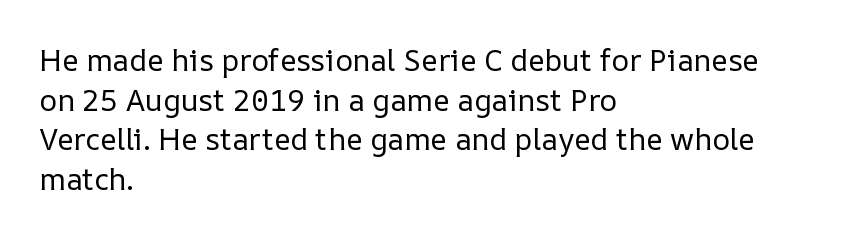
Baseline-to-baseline distance is the conventional proportion of letter height. All the whitespace from short lines collects on the right. Spacing verdict: proportional, widths tailored to each character. The face looks like a standard text weight, possibly lighter. Bare-footed words on every line.
